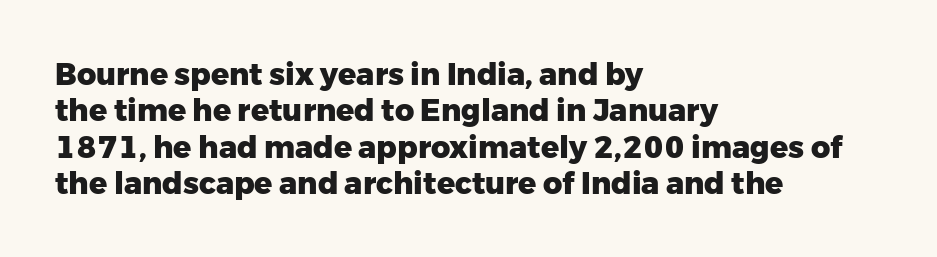
Q: Is the text bold? A: Yes.
Q: Is the text italic (slanted)? A: No, it is upright.
Q: Is the typeface a serif or a sans-serif typeface? A: Sans-serif.
Q: Is the text underlined? A: No.
Q: How is the paragraph aligned? A: Left-aligned.
Q: Is the spacing between letters normal or unusually wide? A: Normal.
Q: Width (condensed, normal, or wide)? A: Normal.
Q: Stroke contrast? A: Low.
Q: x-height? A: Medium.
Q: Monospaced? A: No.
